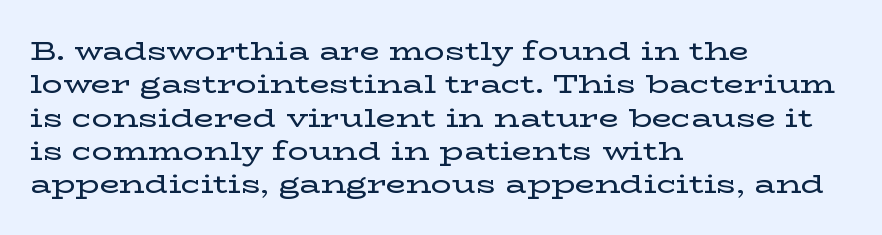
The image shows 26 px text type, upright; set left-aligned, normal line spacing (1.28x), normal letter spacing, not underlined.
